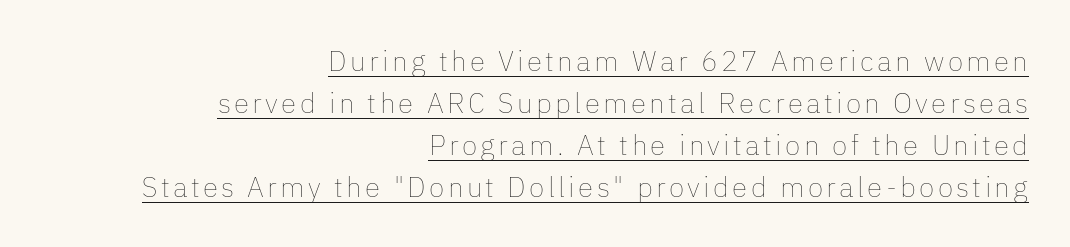
The image shows 28 px thin type, upright; set right-aligned, normal line spacing (1.5x), underlined; low stroke contrast and a medium x-height.
